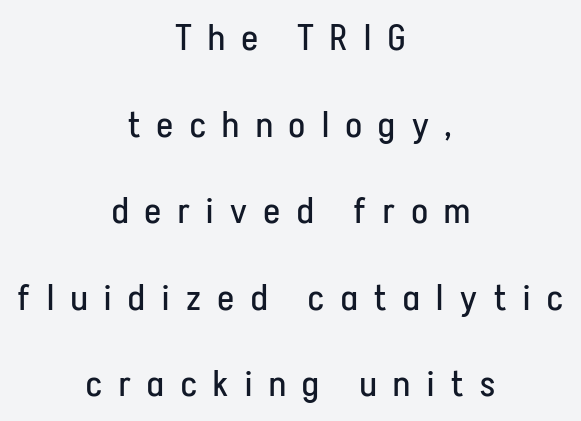
Q: Is the text bold? A: No.
Q: Is the text italic (slanted)? A: No, it is upright.
Q: Is the typeface a serif or a sans-serif typeface? A: Sans-serif.
Q: Is the text underlined? A: No.
Q: How is the paragraph aligned? A: Centered.
Q: Is the spacing between letters normal or unusually wide? A: Unusually wide.
Q: Is the spacing between lines tight, normal or loose? A: Loose.
Q: Width (condensed, normal, or wide)? A: Condensed.
Q: Stroke contrast? A: Low.
Q: x-height? A: Medium.
Q: Monospaced? A: No.
